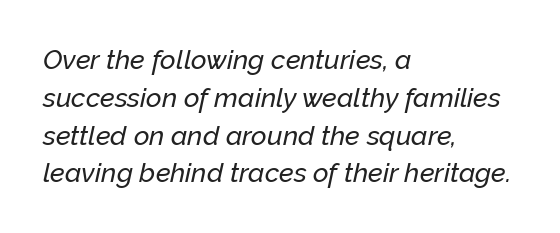
The image shows 27 px text type, italic (leaning right); set left-aligned, normal line spacing (1.4x), normal letter spacing, not underlined.
